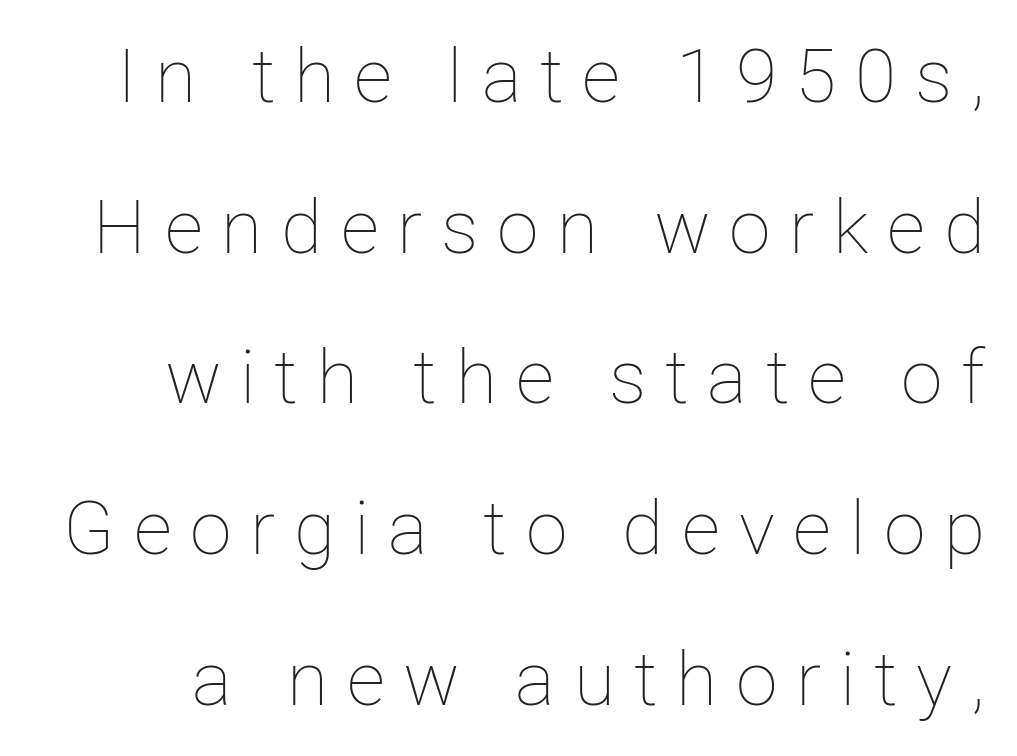
{"italic": "no", "bold": "no", "weight": "thin", "width": "normal", "stroke_contrast": "low", "x_height": "medium", "monospaced": "no", "underline": "no", "line_spacing": "loose", "line_spacing_ratio": 2.01, "letter_spacing": "wide", "letter_spacing_em": 0.25, "glyph_px": 75}
